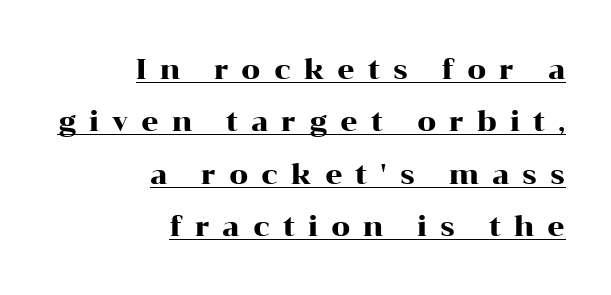
If you measured baseline to baseline, you'd find a long distance. The rendered words wear a rule along their underside. Someone cranked the tracking dial way up on this one. Every stem runs plumb, perpendicular to the baseline. The paragraph has a hard right edge and a soft left edge.
